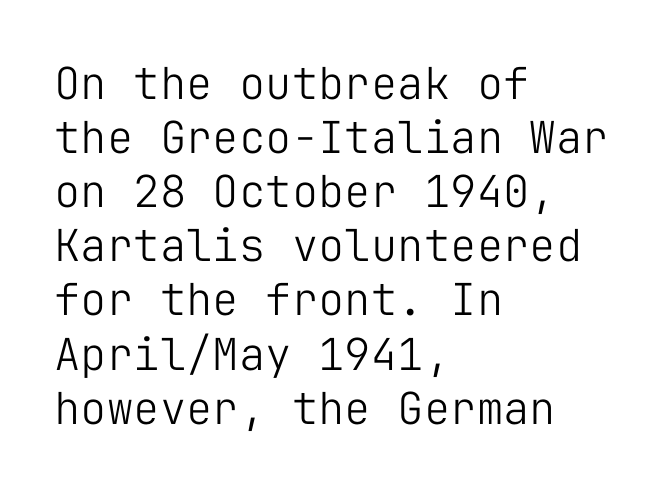
The image shows 44 px light sans-serif type, upright, monospaced; set left-aligned, line spacing 1.23x, normal letter spacing, not underlined; low stroke contrast and a medium x-height.
